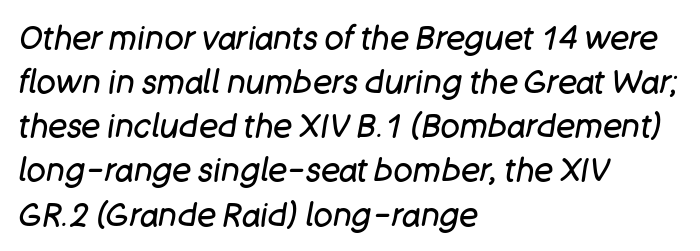
Italic? Definitely — the glyphs are oblique. Short note: letters normally spaced. Letters rest on an invisible, unmarked baseline. The rows are spaced the way most documents space them. Varying glyph widths throughout — classic text-font behaviour.
